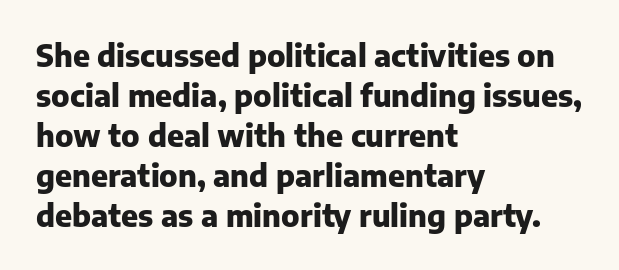
This rendering leaves character spacing at its baseline value. Plenty of ink on the page — the face is bold. The type family on display is of the sans-serif kind. All the whitespace from short lines collects on the right.
